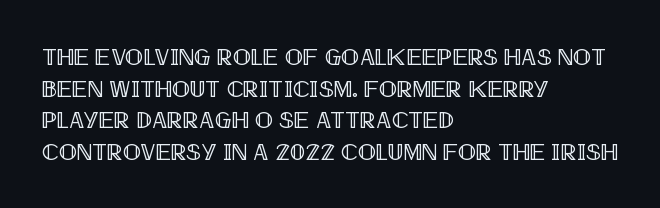
The image shows 24 px text type, upright; set left-aligned, normal line spacing (1.32x), normal letter spacing, not underlined.
